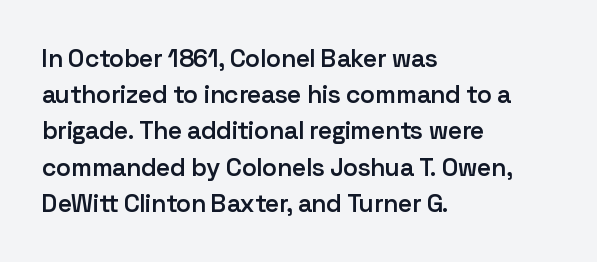
{"italic": "no", "bold": "semi", "underline": "no", "align": "left", "line_spacing": "normal", "line_spacing_ratio": 1.45, "letter_spacing": "normal", "letter_spacing_em": 0.0, "glyph_px": 25}
